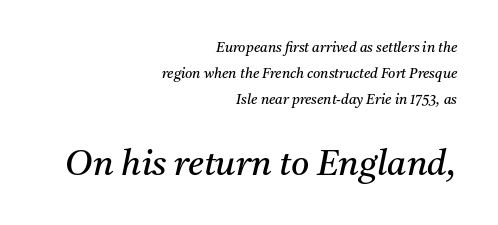
{"serif": "yes", "italic": "yes", "lean": "right", "slant_degrees": 11, "bold": "no", "weight": "regular", "width": "normal", "stroke_contrast": "medium", "x_height": "medium", "monospaced": "no", "underline": "no", "align": "right", "line_spacing_ratio": 1.87, "letter_spacing": "normal", "letter_spacing_em": 0.0, "larger_block": "second", "size_ratio": 2.5, "glyph_px": 35}
